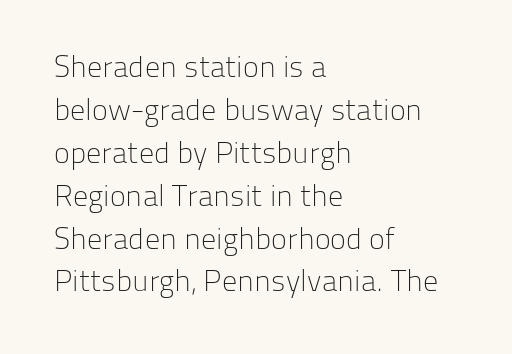
{"serif": "no", "italic": "no", "bold": "no", "weight": "light", "width": "normal", "stroke_contrast": "low", "x_height": "medium", "monospaced": "no", "underline": "no", "align": "left", "line_spacing": "normal", "line_spacing_ratio": 1.43, "letter_spacing": "normal", "letter_spacing_em": 0.0, "glyph_px": 30}
